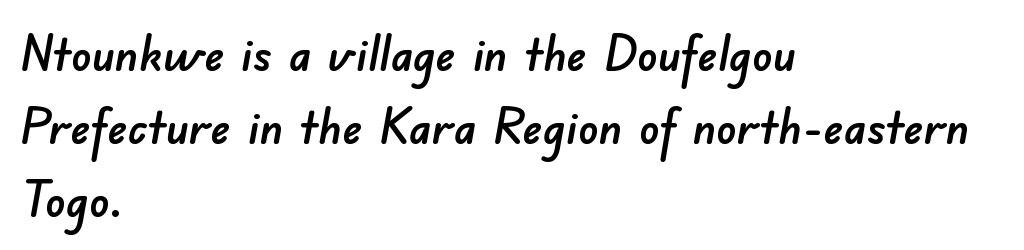
Typeset ragged right — the left edge is the straight one. Proportional: the letters do not fall into vertical columns. A clean baseline with only descenders dipping below it. Tracking here is standard; glyphs follow each other at the usual distance.
